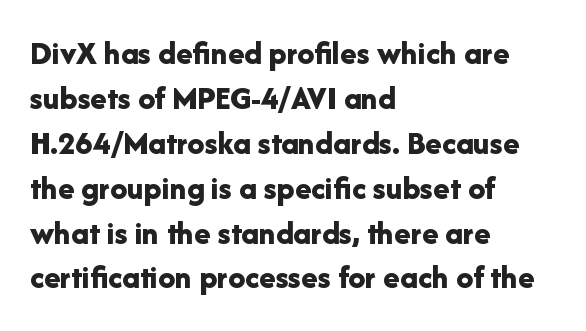
{"serif": "no", "italic": "no", "bold": "yes", "weight": "bold", "width": "normal", "stroke_contrast": "low", "x_height": "medium", "monospaced": "no", "underline": "no", "align": "left", "line_spacing": "normal", "line_spacing_ratio": 1.32, "letter_spacing": "normal", "letter_spacing_em": 0.0, "glyph_px": 34}
